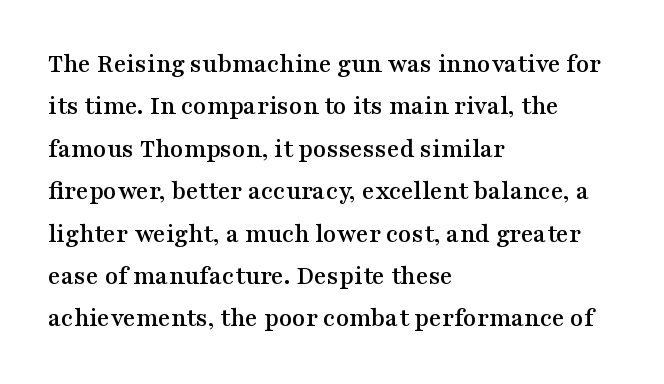
The image shows 27 px text type, upright; set left-aligned, normal line spacing (1.57x), normal letter spacing, not underlined.
